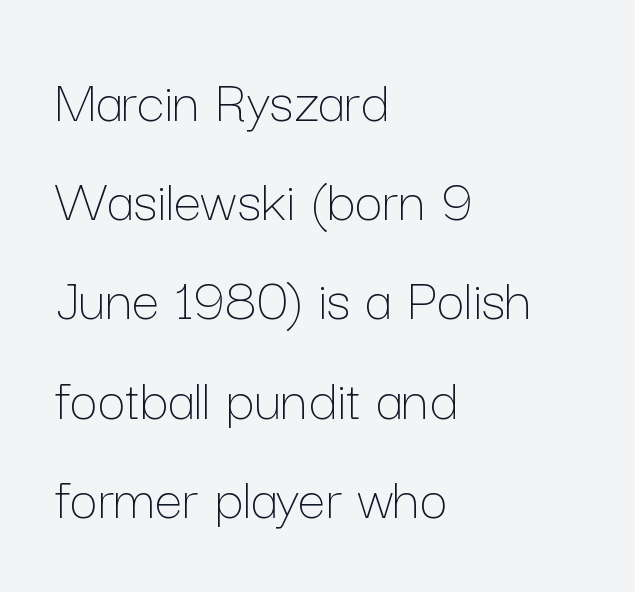
{"italic": "no", "bold": "no", "weight": "thin", "width": "normal", "stroke_contrast": "low", "x_height": "medium", "monospaced": "no", "underline": "no", "align": "left", "line_spacing": "normal", "line_spacing_ratio": 1.6, "letter_spacing": "normal", "letter_spacing_em": 0.0, "glyph_px": 62}
